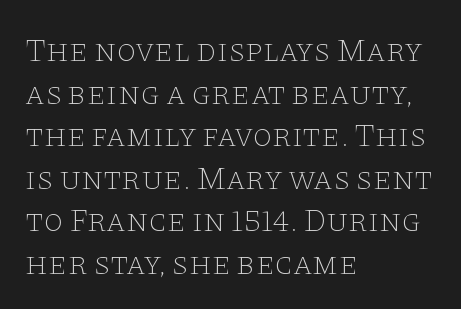
The rag falls on the right side of this text block. Is the type heavy? It reads as light-to-regular instead. The letterforms sit shoulder to shoulder at normal distance. Is there any slant? The stems are plumb.
